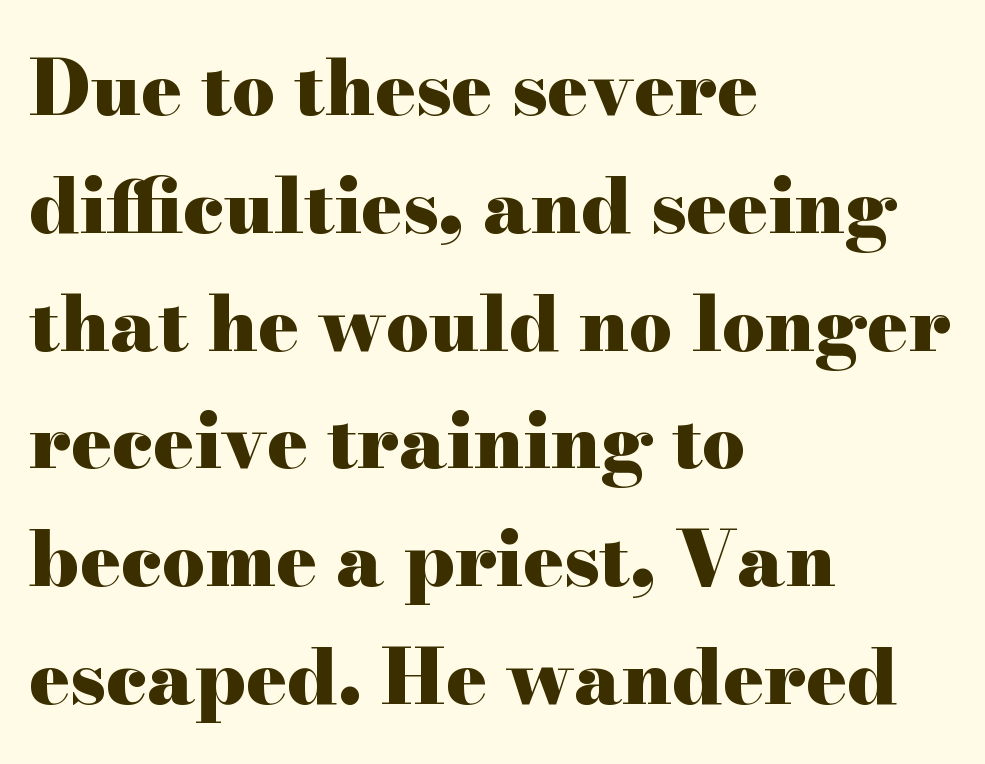
{"serif": "yes", "italic": "no", "bold": "yes", "weight": "heavy", "width": "wide", "stroke_contrast": "high", "x_height": "small", "monospaced": "no", "underline": "no", "align": "left", "line_spacing": "normal", "line_spacing_ratio": 1.55, "letter_spacing": "normal", "letter_spacing_em": 0.0, "glyph_px": 76}
